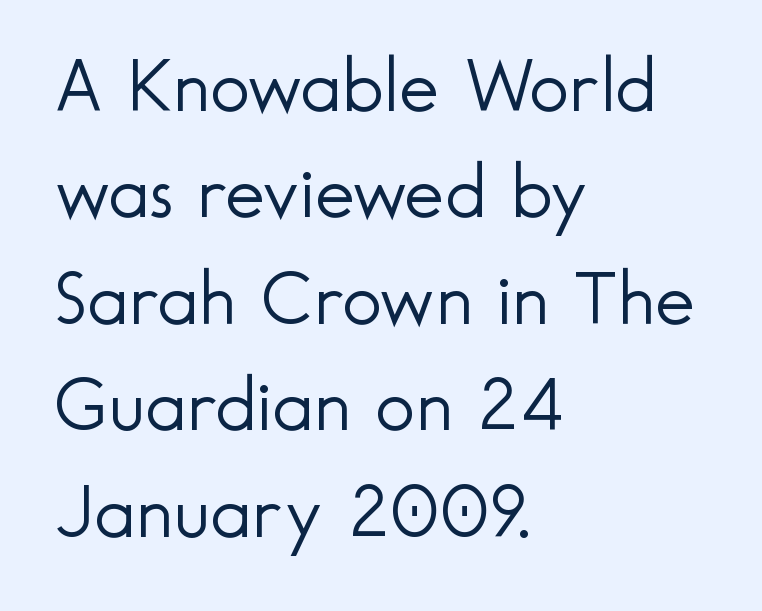
You could not count columns in this text — the font is proportionally spaced. The specimen reads as upright at a glance. Clear beneath every line of the passage. Weight: regular or lighter. This rendering uses left alignment, leaving the right contour irregular. The type is set solid horizontally, with unmodified tracking.
